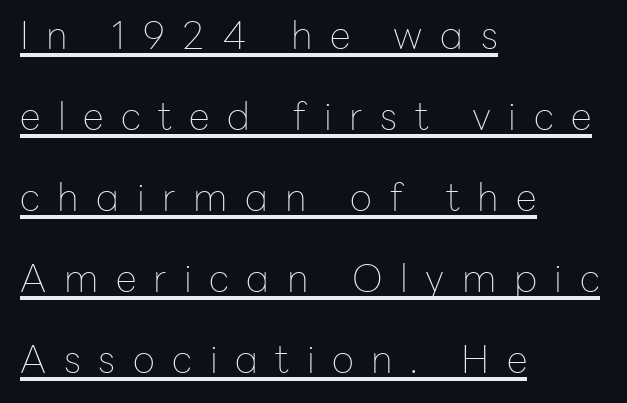
To sum up the face: it is a sans, with no serifs. A typesetter would call this proportional, since set widths differ per character. Glyph-to-glyph distance is far greater than everyday printed text. Reading down the column, the eye jumps a long way to each next line. Casual observation: everything's shoved over to the left. This is not heavy type; no bold has been used.
